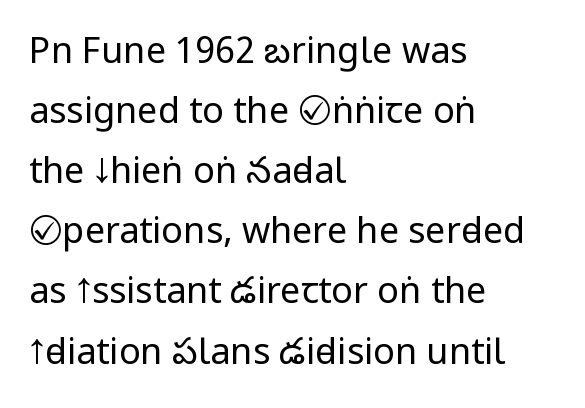
Q: Is the text bold? A: No.
Q: Is the text italic (slanted)? A: No, it is upright.
Q: Is the typeface a serif or a sans-serif typeface? A: Sans-serif.
Q: Is the text underlined? A: No.
Q: How is the paragraph aligned? A: Left-aligned.
Q: Is the spacing between letters normal or unusually wide? A: Normal.
Q: Is the spacing between lines tight, normal or loose? A: Normal.
Q: Width (condensed, normal, or wide)? A: Condensed.
Q: Stroke contrast? A: Low.
Q: x-height? A: Large.
Q: Monospaced? A: No.
